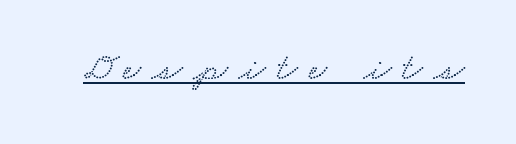
The image shows 39 px wide type; set unusually wide letter spacing (+0.29 em), underlined; low stroke contrast and a small x-height.
